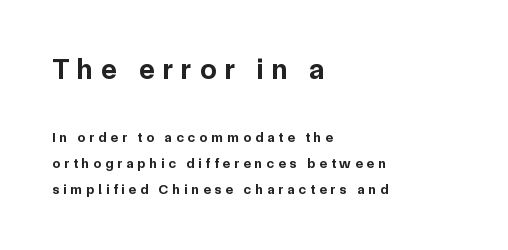
The image shows 29 px bold sans-serif type, upright; set left-aligned, line spacing 1.85x, unusually wide letter spacing (+0.29 em), not underlined; the first (top) block is 2.07x larger; low stroke contrast and a medium x-height.
